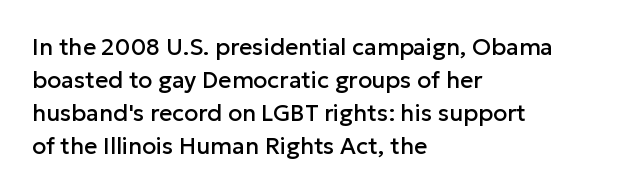
Plain, unruled lines of type. Letter spacing: default. Quick note: interline space is typical. Does the lettering tilt? It doesn't — this is upright. One-word summary of the alignment: left.
